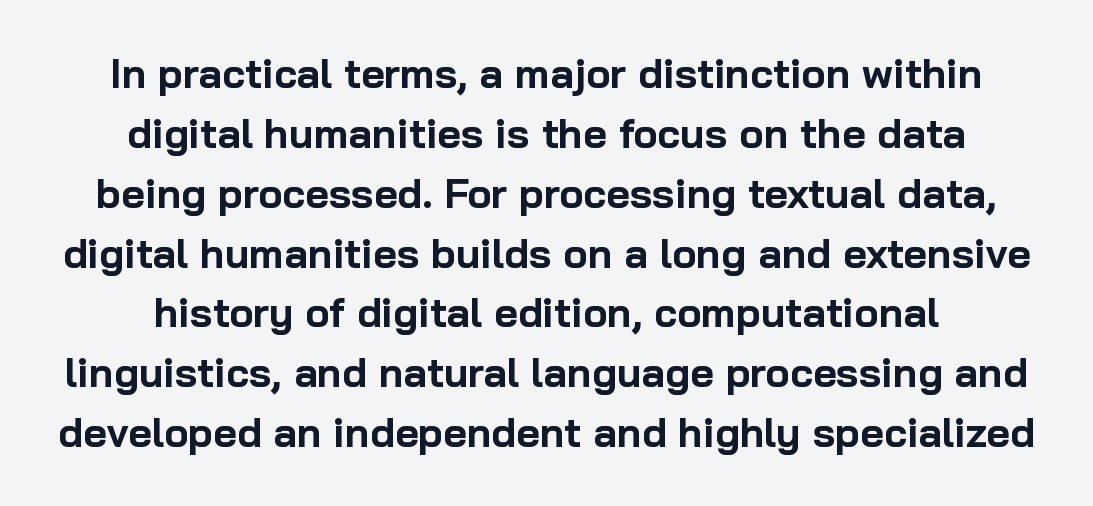
{"serif": "no", "italic": "no", "bold": "yes", "weight": "bold", "width": "normal", "stroke_contrast": "low", "x_height": "medium", "monospaced": "no", "underline": "no", "align": "center", "line_spacing": "normal", "line_spacing_ratio": 1.46, "letter_spacing": "normal", "letter_spacing_em": 0.0, "glyph_px": 41}
